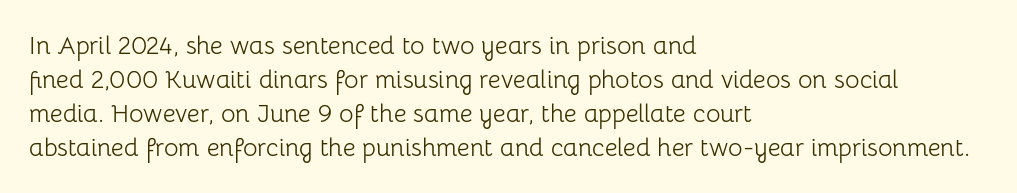
{"italic": "no", "bold": "no", "underline": "no", "align": "left", "line_spacing": "normal", "line_spacing_ratio": 1.36, "letter_spacing": "normal", "letter_spacing_em": 0.0, "glyph_px": 25}
